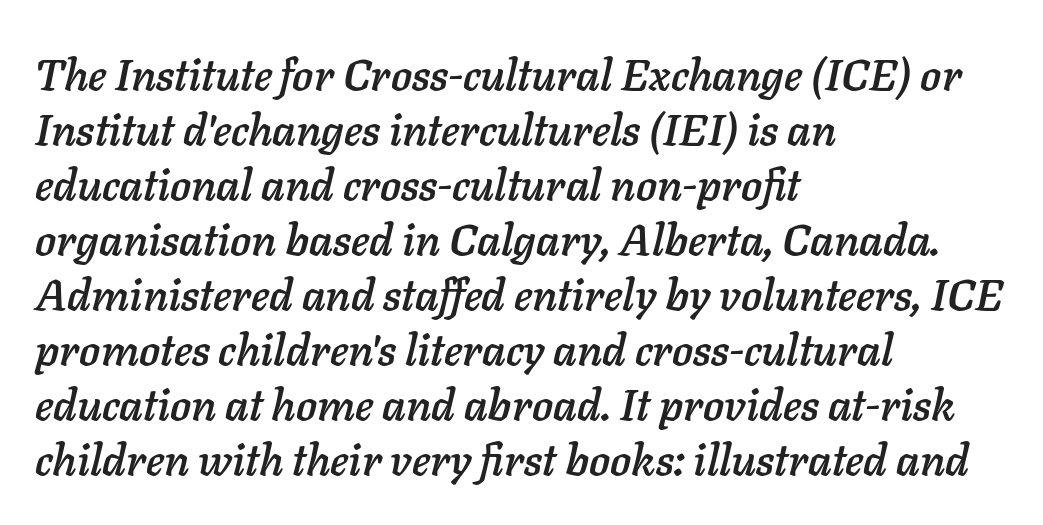
The image shows 44 px text type, italic (leaning right); set left-aligned, normal line spacing (1.25x), normal letter spacing, not underlined; low stroke contrast and a medium x-height.
